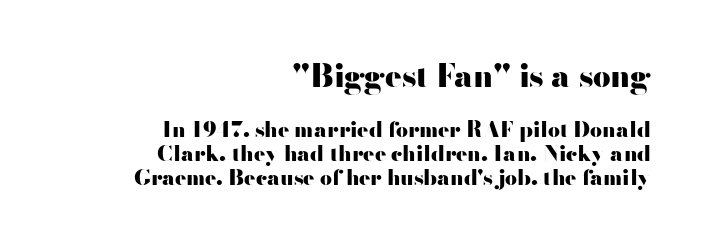
The image shows 31 px heavy, wide sans-serif type, upright; set right-aligned, line spacing 1.16x, normal letter spacing, not underlined; the first (top) block is 1.48x larger; high stroke contrast and a small x-height.
